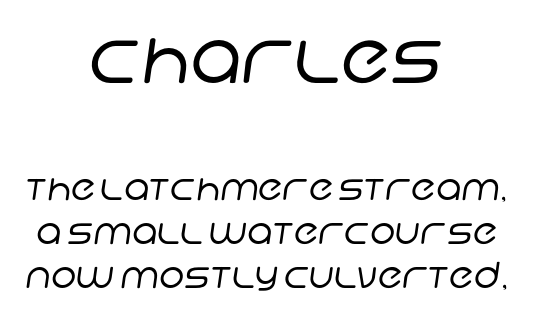
Q: Is the text bold? A: No.
Q: Is the typeface a serif or a sans-serif typeface? A: Sans-serif.
Q: Is the text underlined? A: No.
Q: How is the paragraph aligned? A: Centered.
Q: Is the spacing between letters normal or unusually wide? A: Normal.
Q: Which block of text is set in a larger size, the first (top) or the second (bottom)? A: The first (top) one.
Q: Width (condensed, normal, or wide)? A: Normal.
Q: Stroke contrast? A: Low.
Q: x-height? A: Large.
Q: Monospaced? A: No.
